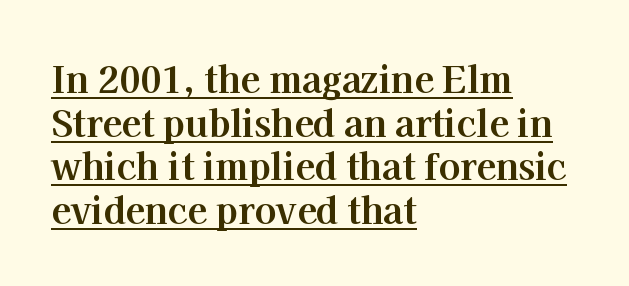
{"serif": "yes", "italic": "no", "bold": "yes", "weight": "bold", "width": "normal", "stroke_contrast": "high", "x_height": "medium", "monospaced": "no", "underline": "yes", "align": "left", "line_spacing_ratio": 1.21, "letter_spacing": "normal", "letter_spacing_em": 0.0, "glyph_px": 36}
